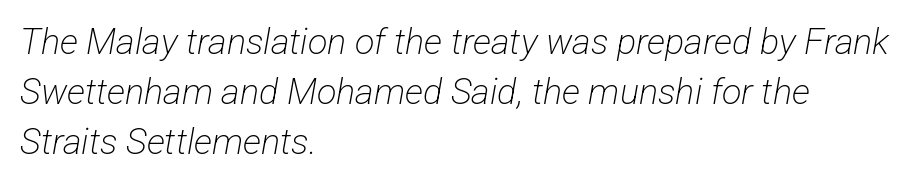
The strokes carry an ordinary text weight at most. One-word summary of the alignment: left. You could not count columns in this text — the font is proportionally spaced. Quick note: underline off.
